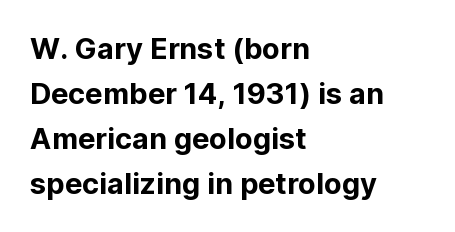
The image shows 29 px sans-serif type, upright; set left-aligned, normal line spacing (1.55x), normal letter spacing, not underlined; low stroke contrast and a medium x-height.
